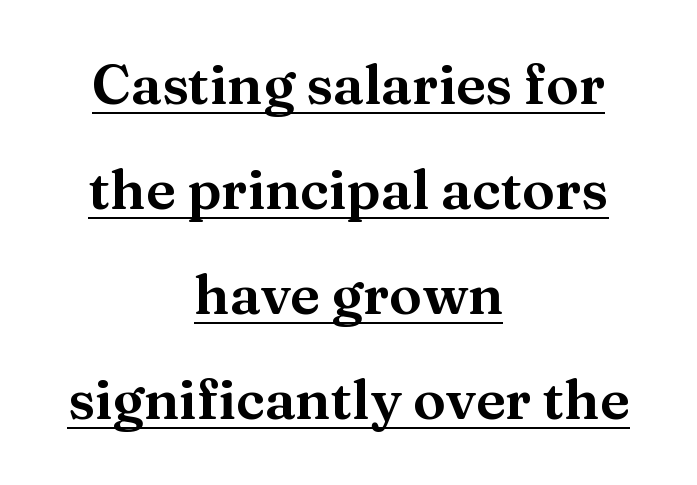
The image shows 55 px serif type, upright; set centered, loose line spacing (1.91x), normal letter spacing, underlined; medium stroke contrast and a medium x-height.
